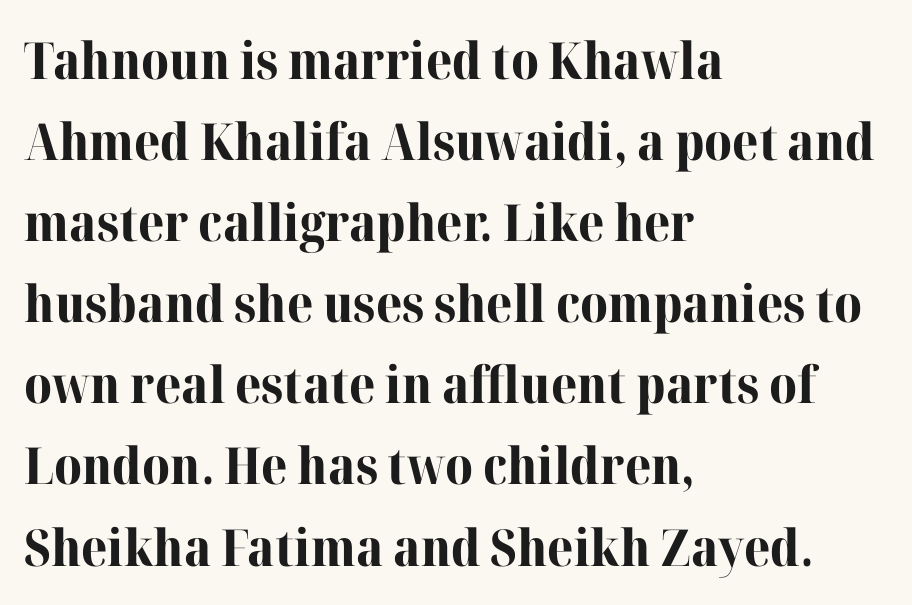
Q: Is the text bold? A: Yes.
Q: Is the text italic (slanted)? A: No, it is upright.
Q: Is the typeface a serif or a sans-serif typeface? A: Serif.
Q: Is the text underlined? A: No.
Q: How is the paragraph aligned? A: Left-aligned.
Q: Is the spacing between letters normal or unusually wide? A: Normal.
Q: Is the spacing between lines tight, normal or loose? A: Normal.
Q: Width (condensed, normal, or wide)? A: Normal.
Q: Stroke contrast? A: High.
Q: x-height? A: Medium.
Q: Monospaced? A: No.
